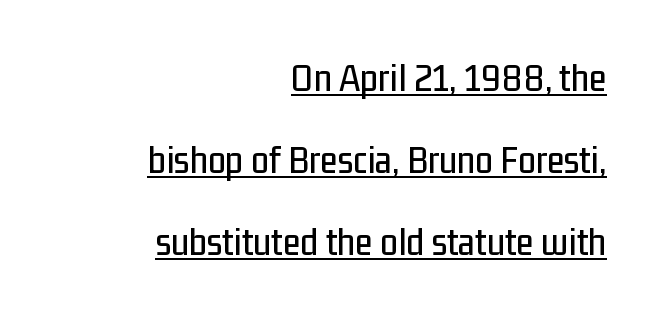
Q: Is the text italic (slanted)? A: No, it is upright.
Q: Is the typeface a serif or a sans-serif typeface? A: Sans-serif.
Q: Is the text underlined? A: Yes.
Q: How is the paragraph aligned? A: Right-aligned.
Q: Is the spacing between letters normal or unusually wide? A: Normal.
Q: Is the spacing between lines tight, normal or loose? A: Loose.
Q: Width (condensed, normal, or wide)? A: Condensed.
Q: Stroke contrast? A: Low.
Q: x-height? A: Medium.
Q: Monospaced? A: No.
